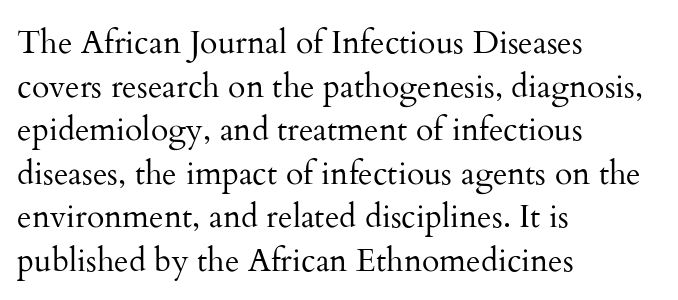
{"serif": "yes", "italic": "no", "bold": "no", "weight": "regular", "width": "normal", "stroke_contrast": "medium", "x_height": "small", "monospaced": "no", "underline": "no", "align": "left", "line_spacing": "normal", "line_spacing_ratio": 1.36, "letter_spacing": "normal", "letter_spacing_em": 0.0, "glyph_px": 32}
